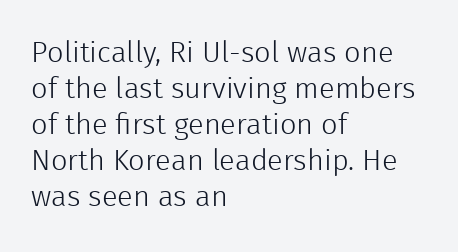
The image shows 29 px light sans-serif type, upright; set left-aligned, line spacing 1.24x, normal letter spacing, not underlined; a medium x-height.
